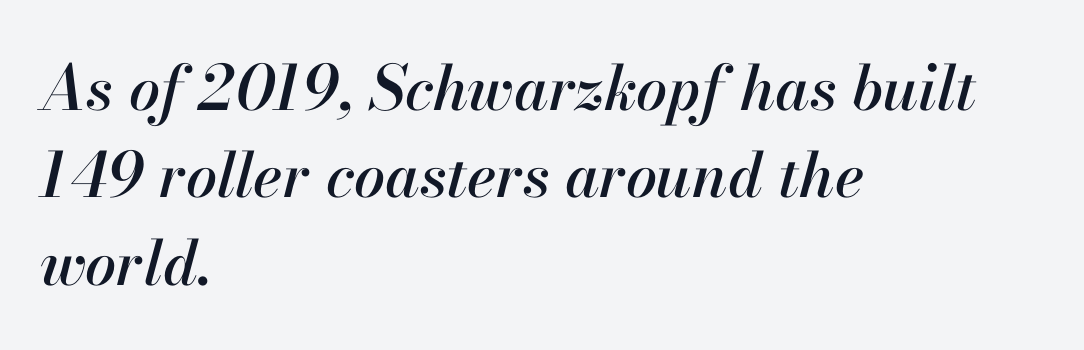
Q: Is the text italic (slanted)? A: Yes, it leans right by about 13 degrees.
Q: Is the text underlined? A: No.
Q: How is the paragraph aligned? A: Left-aligned.
Q: Is the spacing between letters normal or unusually wide? A: Normal.
Q: Is the spacing between lines tight, normal or loose? A: Normal.
Q: Width (condensed, normal, or wide)? A: Normal.
Q: Stroke contrast? A: High.
Q: x-height? A: Small.
Q: Monospaced? A: No.
